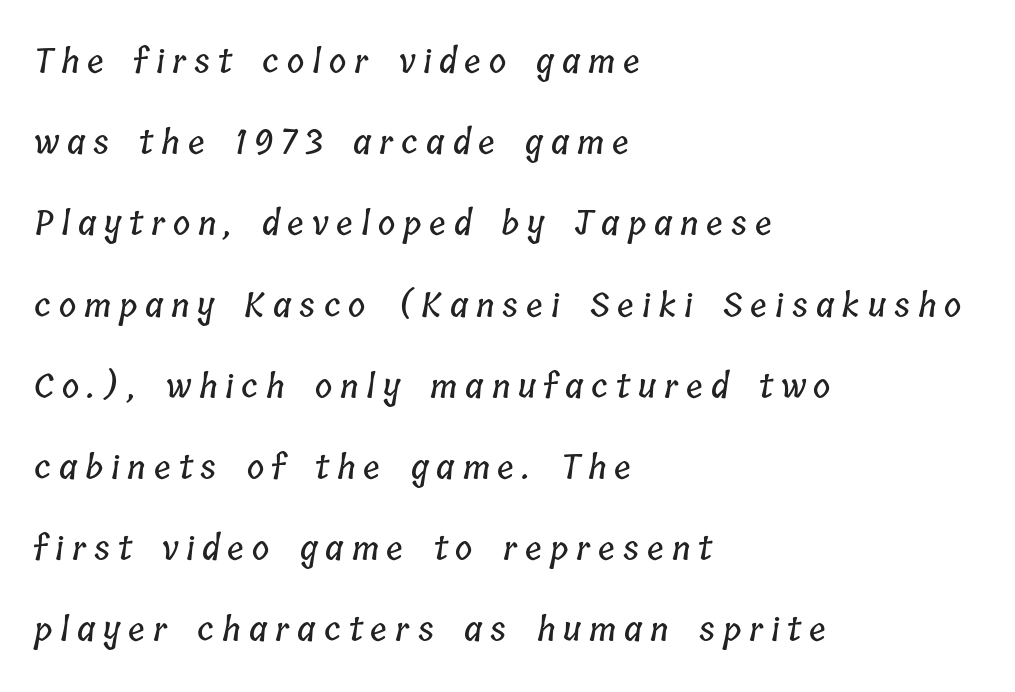
The image shows 33 px condensed type; set left-aligned, loose line spacing (2.46x), unusually wide letter spacing (+0.24 em), not underlined; low stroke contrast and a medium x-height.
